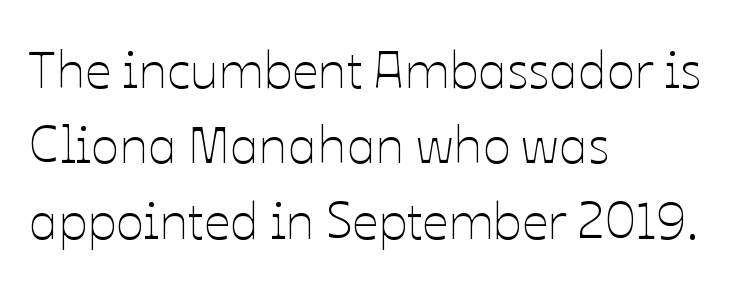
Does the copy run flush right? No — it runs flush left. The rows are spaced the way most documents space them. Posture: upright roman. Underline: absent.
